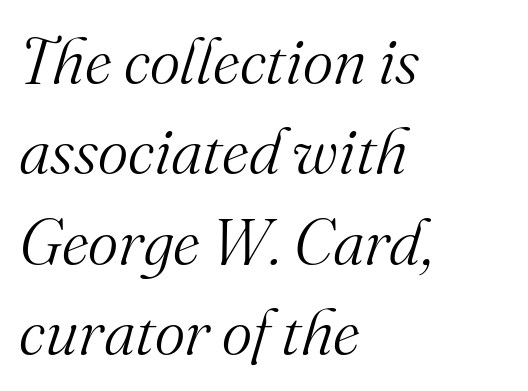
The space beneath each line is pristine and unruled. The font sits on the lighter half of the weight spectrum, regular included. In terms of posture, this sample is oblique. Are there feet on the stems? There are — it's a serif.
